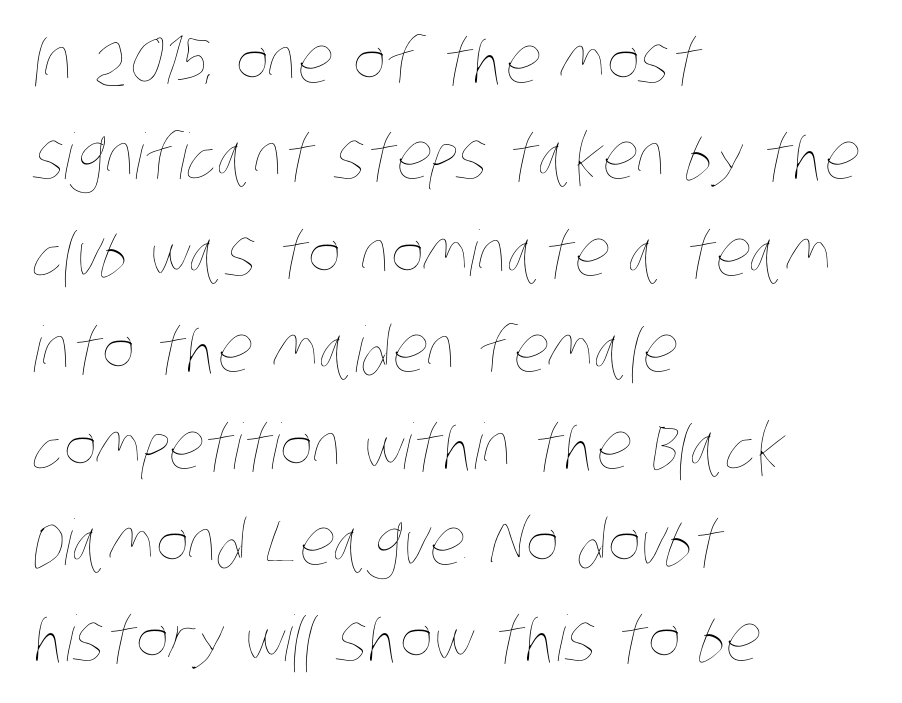
{"bold": "no", "weight": "thin", "width": "condensed", "stroke_contrast": "low", "x_height": "large", "monospaced": "no", "underline": "no", "align": "left", "line_spacing": "normal", "line_spacing_ratio": 1.53, "letter_spacing": "normal", "letter_spacing_em": 0.0, "glyph_px": 63}
